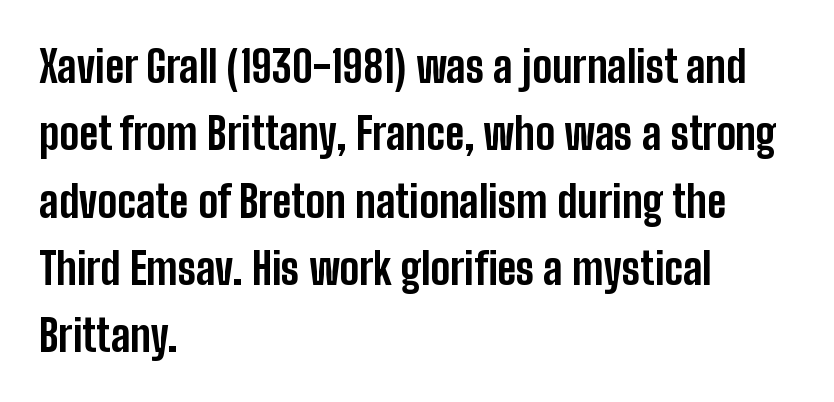
Ordinary non-slanted type is in use. Beneath every word, the page is bare. Each glyph is drawn with heavy, bold strokes. Look at the bottom of the vertical strokes: they stop flat, with no serifs. The rag falls on the right side of this text block. Line spacing here is normal.
